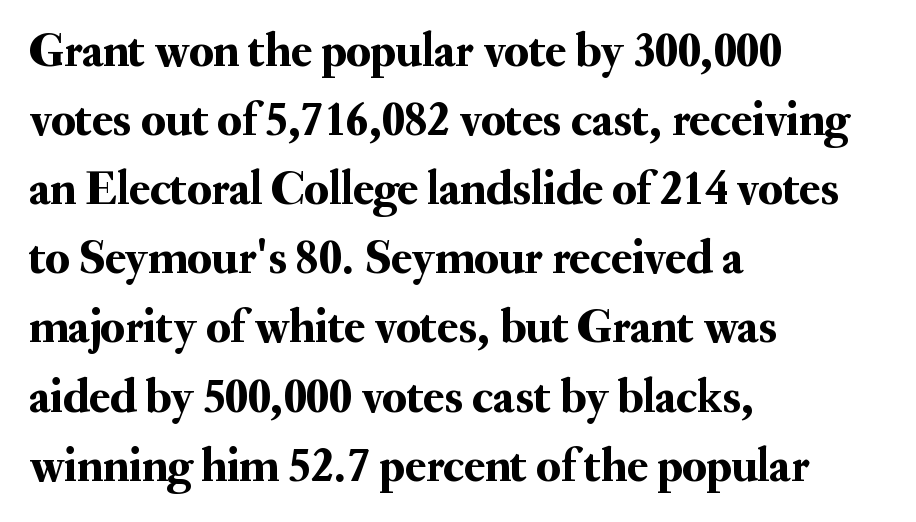
The face used here is proportionally spaced, like ordinary book or web type. Does the copy run flush right? No — it runs flush left. How would I describe the line gaps? Plain and ordinary. No extra tracking has been applied to these lines.
